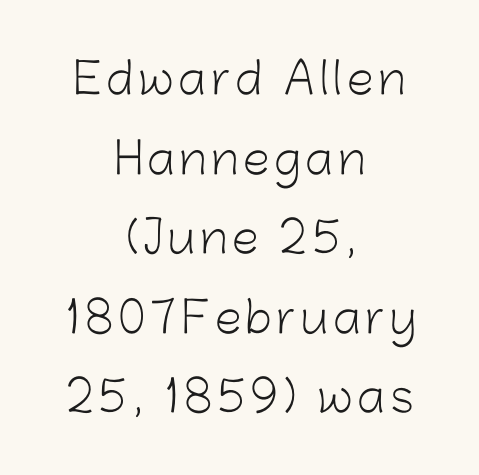
Q: Is the text bold? A: No.
Q: Is the text italic (slanted)? A: No, it is upright.
Q: Is the typeface a serif or a sans-serif typeface? A: Sans-serif.
Q: Is the text underlined? A: No.
Q: How is the paragraph aligned? A: Centered.
Q: Width (condensed, normal, or wide)? A: Normal.
Q: Stroke contrast? A: Low.
Q: x-height? A: Medium.
Q: Monospaced? A: No.
